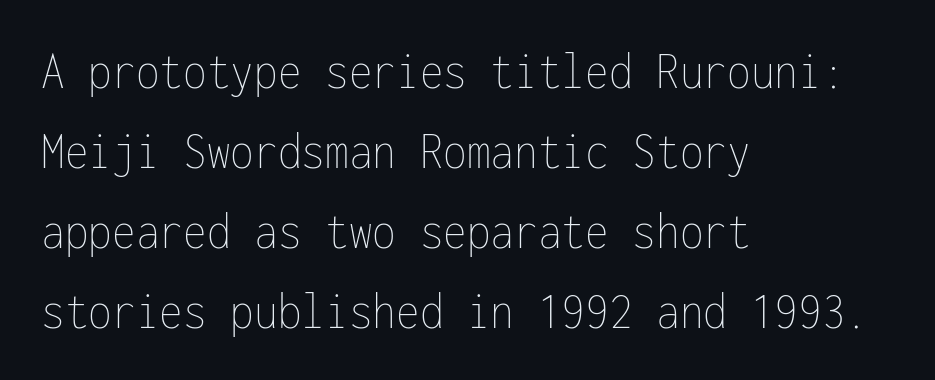
The gaps between neighbouring characters are ordinary and unremarkable. Stems here are at most as thick as an everyday book face. Each line starts at the same left margin while the right side varies. The passage shown is typed in a monospace face where columns stay perfectly aligned.
